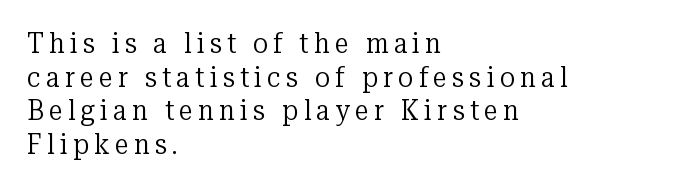
Are there feet on the stems? There are — it's a serif. Posture: vertical. Stem width sits at or under what a default text font uses. The space beneath each line is pristine and unruled. A typesetter would call this proportional, since set widths differ per character.
